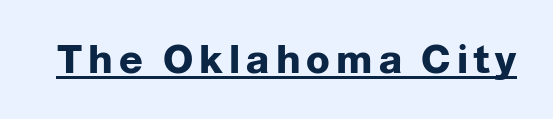
A typesetter would mark this as roman, not italic. Emphasis by weight is at full strength: bold. The rendering uses the underline text-decoration. Spacing verdict: proportional, widths tailored to each character. Classification — sans serif.
